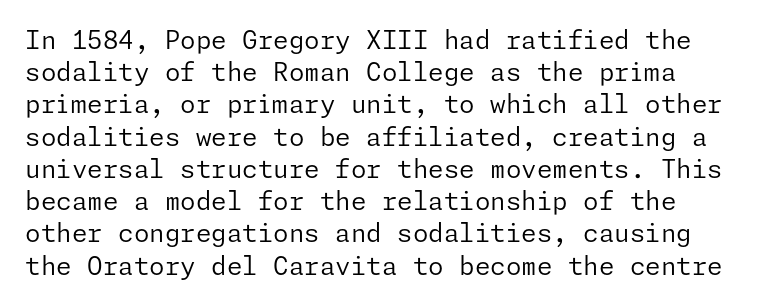
The image shows 25 px text type, upright; set normal line spacing (1.29x), normal letter spacing, not underlined.
